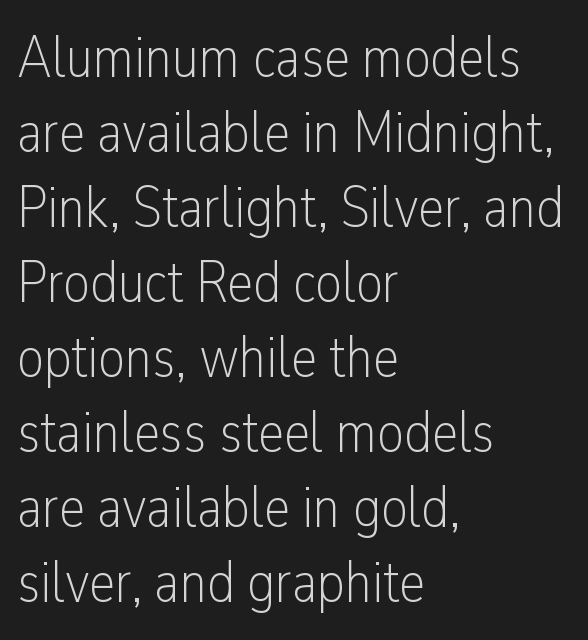
{"serif": "no", "italic": "no", "bold": "no", "weight": "light", "width": "condensed", "stroke_contrast": "low", "x_height": "medium", "monospaced": "no", "underline": "no", "align": "left", "line_spacing": "normal", "line_spacing_ratio": 1.27, "letter_spacing": "normal", "letter_spacing_em": 0.0, "glyph_px": 59}
